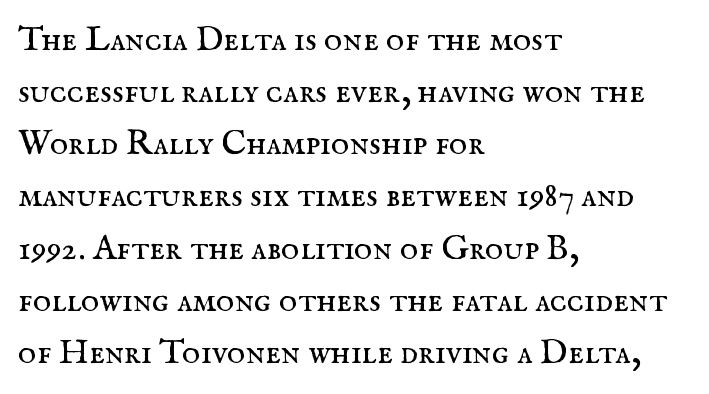
Think of a printed novel: that variable character pitch is what you see here. The lines sit at an ordinary, default distance from one another. Where is the straight margin? On the left. Ordinary non-slanted type is in use.
